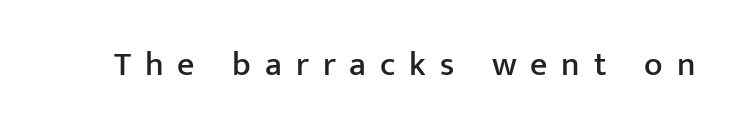
It's the straight-up-and-down kind of type. Plain, unruled lines of type. Letterform terminals end flat and unadorned throughout the passage. Here the glyphs are tracked loosely, breaking word shapes into spaced letters. Here the designer chose a conventional face with non-uniform glyph widths.
